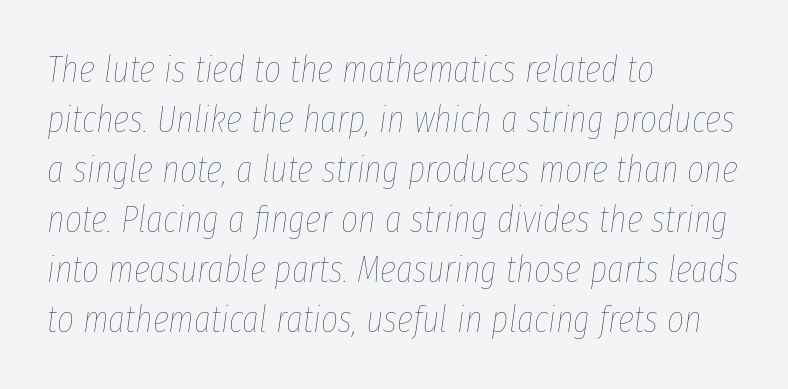
How would I describe the line gaps? Plain and ordinary. The letters advance in unequal steps, a hallmark of proportional type. A bare baseline throughout the passage. Notice how the passage keeps a crisp vertical edge on the left only. The axis of the letterforms is tilted away from vertical.
